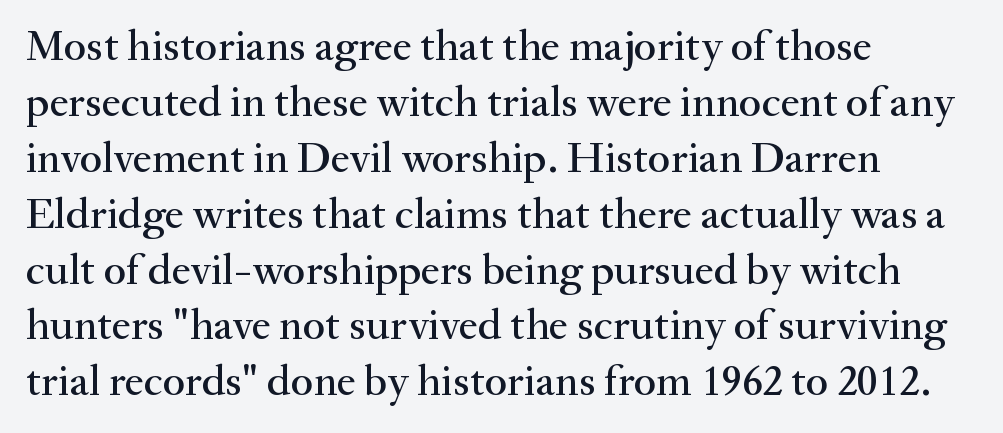
The image shows 44 px serif type, upright; set left-aligned, normal line spacing (1.27x), normal letter spacing, not underlined; medium stroke contrast and a small x-height.
